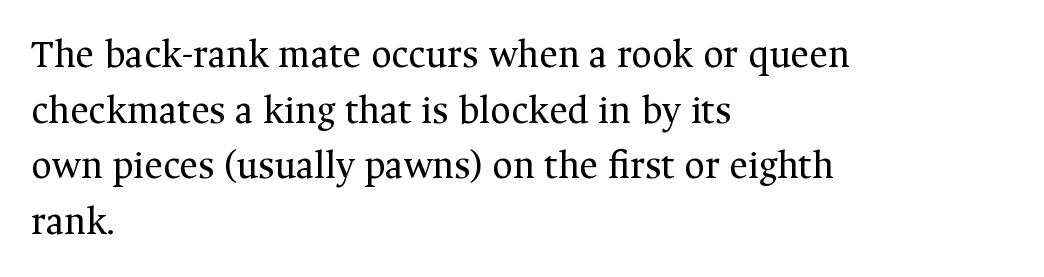
{"serif": "yes", "italic": "no", "bold": "no", "weight": "regular", "width": "normal", "stroke_contrast": "medium", "x_height": "medium", "monospaced": "no", "underline": "no", "align": "left", "line_spacing": "normal", "line_spacing_ratio": 1.39, "letter_spacing": "normal", "letter_spacing_em": 0.0, "glyph_px": 40}
